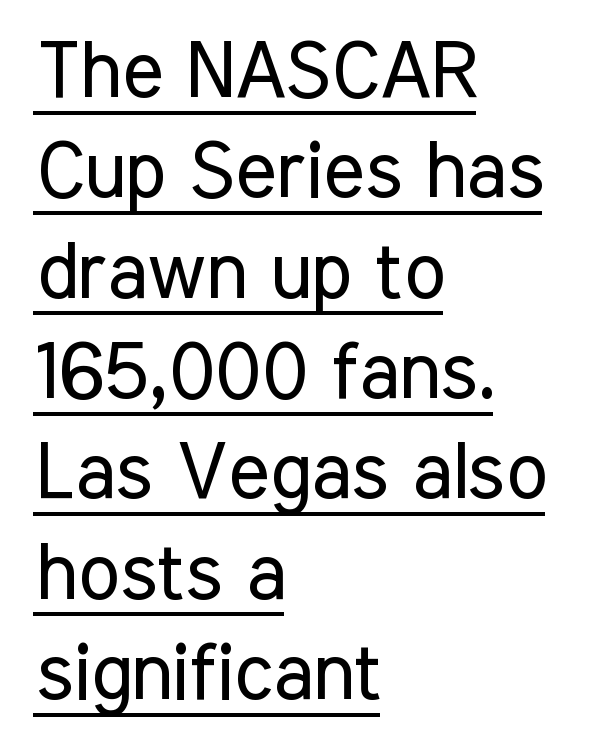
This rendering uses left alignment, leaving the right contour irregular. What kind of face is this? One without serifs — a sans. The passage shown is underscored from start to finish. The rows are spaced the way most documents space them. Character widths vary here, with narrow letters taking less room than wide ones.
